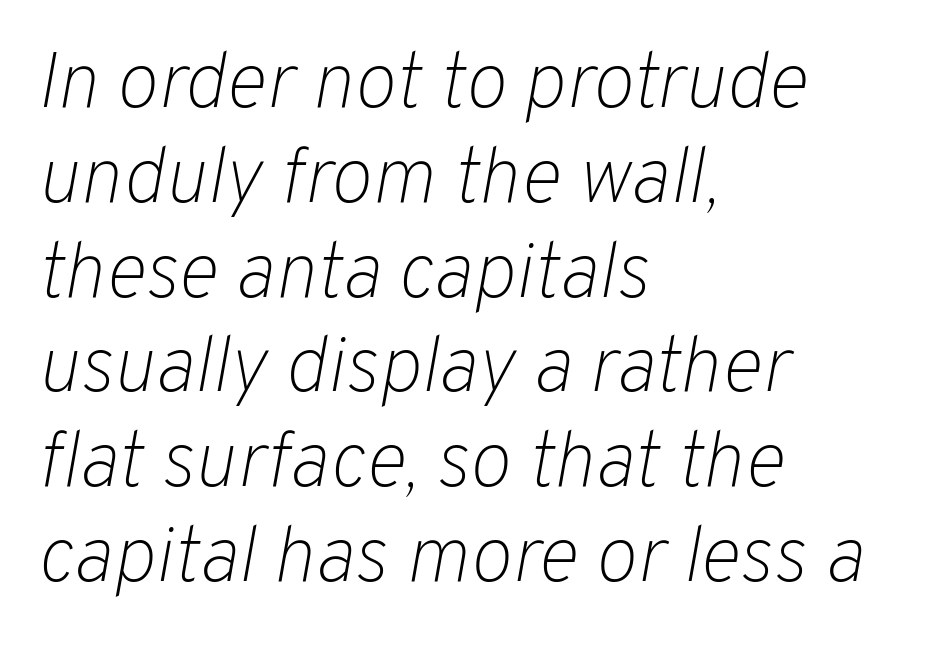
Q: Is the text bold? A: No.
Q: Is the text italic (slanted)? A: Yes, it leans right by about 10 degrees.
Q: Is the text underlined? A: No.
Q: How is the paragraph aligned? A: Left-aligned.
Q: Is the spacing between letters normal or unusually wide? A: Normal.
Q: Width (condensed, normal, or wide)? A: Normal.
Q: Stroke contrast? A: Low.
Q: x-height? A: Medium.
Q: Monospaced? A: No.
